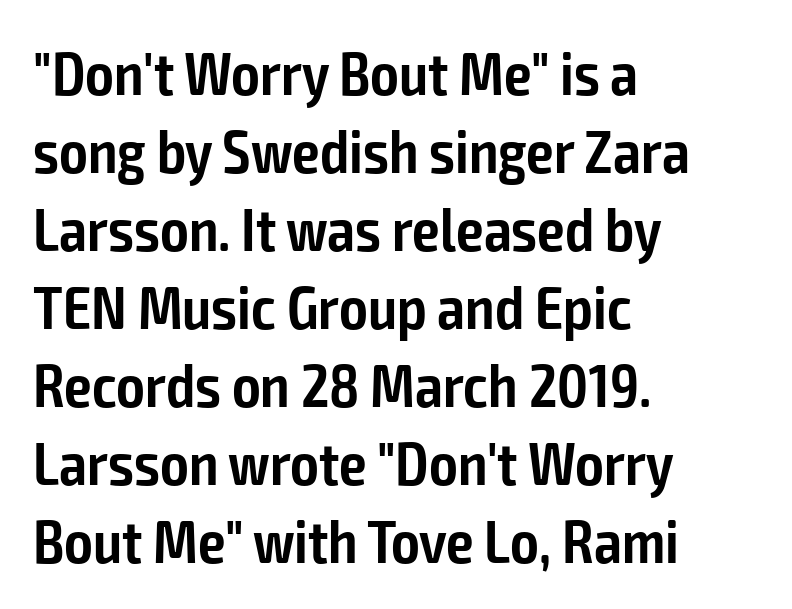
{"serif": "no", "italic": "no", "bold": "semi", "weight": "semibold", "width": "condensed", "stroke_contrast": "low", "x_height": "medium", "monospaced": "no", "underline": "no", "align": "left", "line_spacing": "normal", "line_spacing_ratio": 1.28, "letter_spacing": "normal", "letter_spacing_em": 0.0, "glyph_px": 61}
